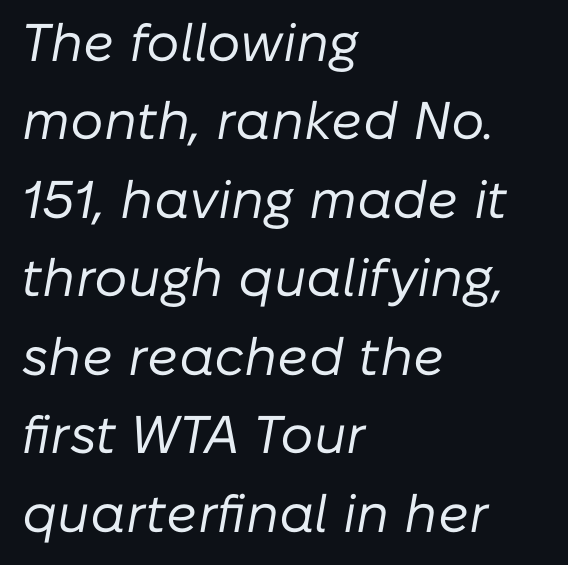
{"italic": "yes", "lean": "right", "slant_degrees": 10, "bold": "no", "weight": "regular", "width": "normal", "stroke_contrast": "low", "x_height": "medium", "monospaced": "no", "underline": "no", "align": "left", "line_spacing": "normal", "line_spacing_ratio": 1.48, "letter_spacing": "normal", "letter_spacing_em": 0.0, "glyph_px": 53}
